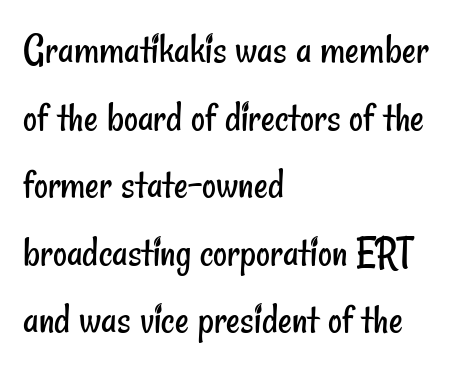
Q: Is the text bold? A: No.
Q: Is the typeface a serif or a sans-serif typeface? A: Sans-serif.
Q: Is the text underlined? A: No.
Q: How is the paragraph aligned? A: Left-aligned.
Q: Is the spacing between letters normal or unusually wide? A: Normal.
Q: Is the spacing between lines tight, normal or loose? A: Normal.
Q: Width (condensed, normal, or wide)? A: Condensed.
Q: Stroke contrast? A: Low.
Q: x-height? A: Small.
Q: Monospaced? A: No.
